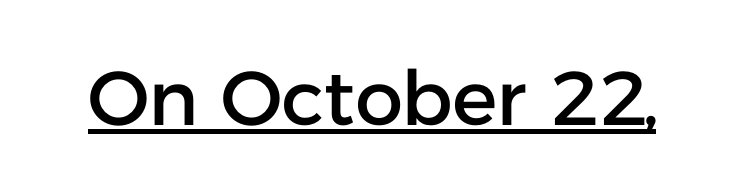
A typesetter would label this face a sans. Is the letter spacing exaggerated? No — it looks like the ordinary default. Every word sits above its own underline. Style check: upright. A typesetter would call this proportional, since set widths differ per character.
